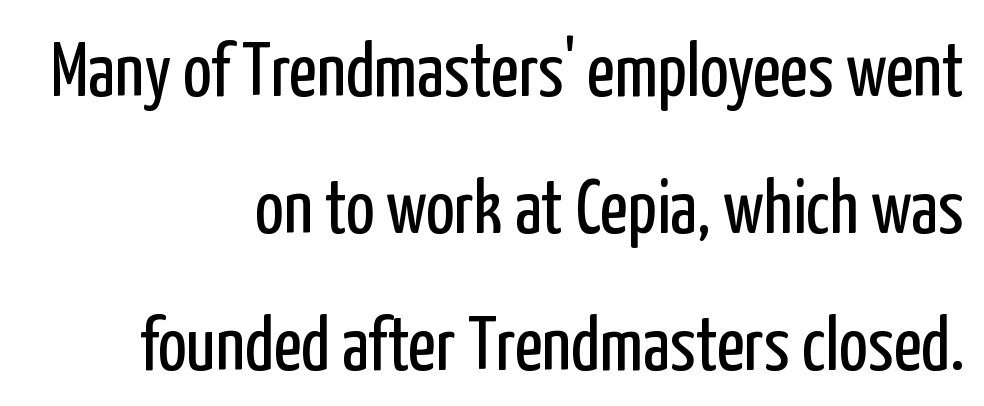
The area under the type is left untouched. This sample uses a sans-serif face. Do the characters align in a grid? No, the font is proportional. The rag falls on the left side of this text block.
